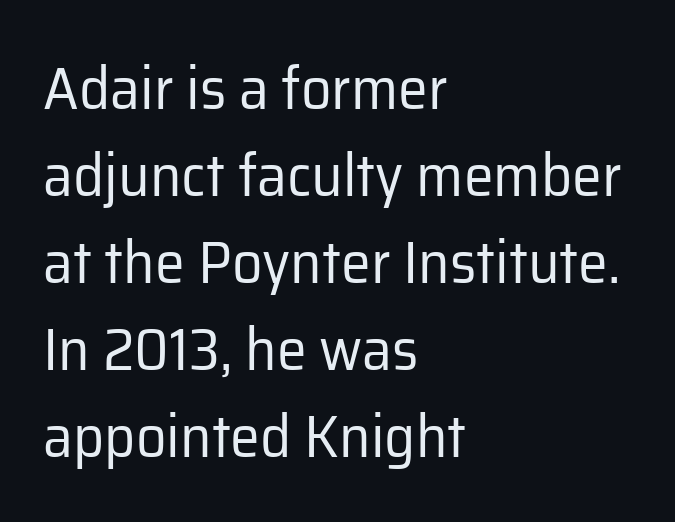
Q: Is the text bold? A: No.
Q: Is the text italic (slanted)? A: No, it is upright.
Q: Is the typeface a serif or a sans-serif typeface? A: Sans-serif.
Q: Is the text underlined? A: No.
Q: How is the paragraph aligned? A: Left-aligned.
Q: Is the spacing between letters normal or unusually wide? A: Normal.
Q: Is the spacing between lines tight, normal or loose? A: Normal.
Q: Width (condensed, normal, or wide)? A: Normal.
Q: Stroke contrast? A: Low.
Q: x-height? A: Medium.
Q: Monospaced? A: No.
